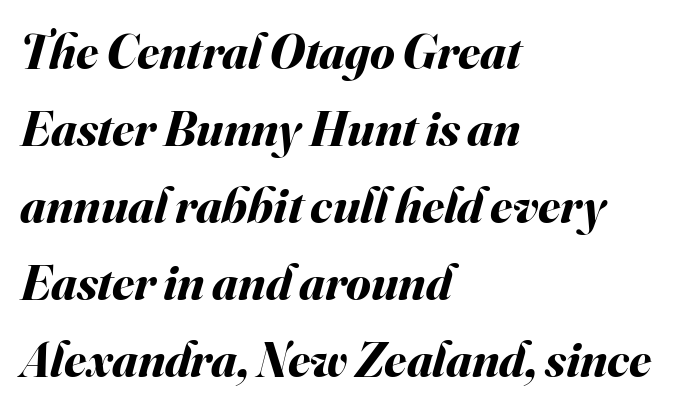
Q: Is the text bold? A: Yes.
Q: Is the text italic (slanted)? A: Yes, it leans right by about 16 degrees.
Q: Is the text underlined? A: No.
Q: How is the paragraph aligned? A: Left-aligned.
Q: Is the spacing between letters normal or unusually wide? A: Normal.
Q: Is the spacing between lines tight, normal or loose? A: Normal.
Q: Width (condensed, normal, or wide)? A: Normal.
Q: Stroke contrast? A: Medium.
Q: x-height? A: Small.
Q: Monospaced? A: No.
